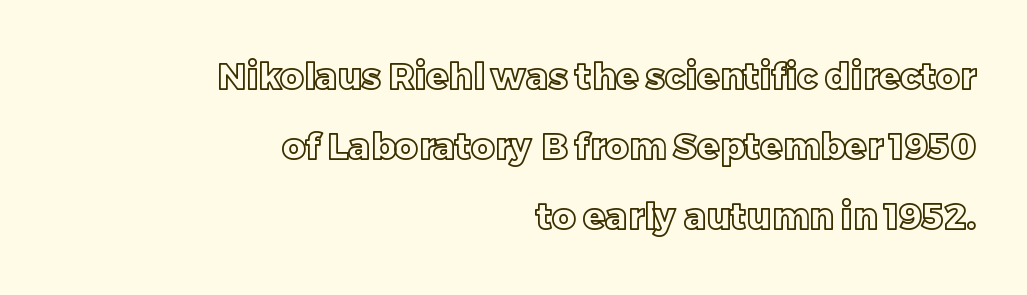
Q: Is the text italic (slanted)? A: No, it is upright.
Q: Is the text underlined? A: No.
Q: How is the paragraph aligned? A: Right-aligned.
Q: Is the spacing between letters normal or unusually wide? A: Normal.
Q: Is the spacing between lines tight, normal or loose? A: Loose.
Q: Width (condensed, normal, or wide)? A: Normal.
Q: x-height? A: Large.
Q: Monospaced? A: No.
